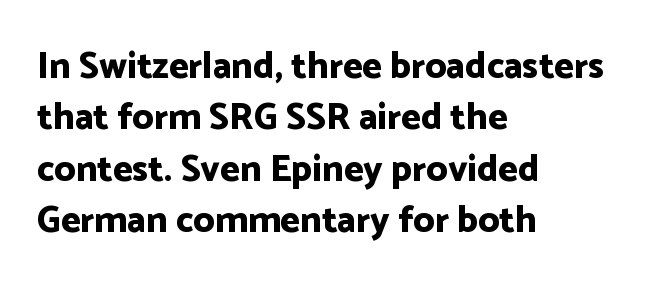
Q: Is the text bold? A: Yes.
Q: Is the text italic (slanted)? A: No, it is upright.
Q: Is the typeface a serif or a sans-serif typeface? A: Sans-serif.
Q: Is the text underlined? A: No.
Q: How is the paragraph aligned? A: Left-aligned.
Q: Is the spacing between letters normal or unusually wide? A: Normal.
Q: Is the spacing between lines tight, normal or loose? A: Normal.
Q: Width (condensed, normal, or wide)? A: Normal.
Q: Stroke contrast? A: Low.
Q: x-height? A: Medium.
Q: Monospaced? A: No.
